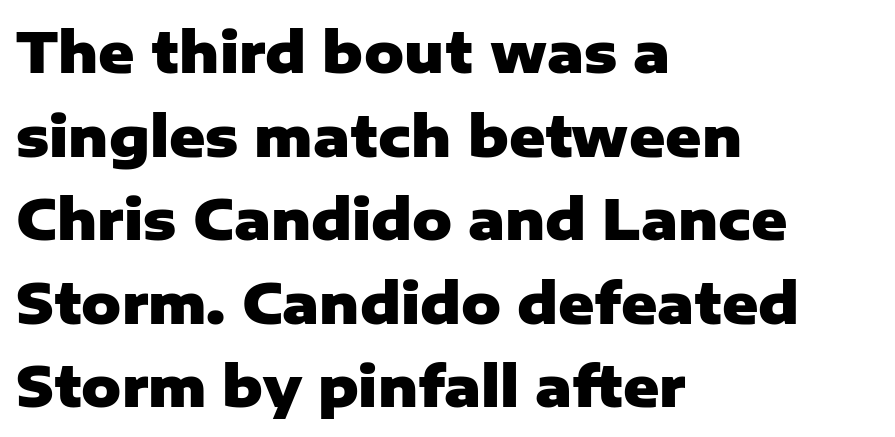
These lines are rendered in a variable-pitch font. Nothing unusual about the tracking: characters are spaced as the font intends. This sample uses a sans-serif face. The foot of each line stays bare and open. Horizontal bands of white between lines are of average thickness.
